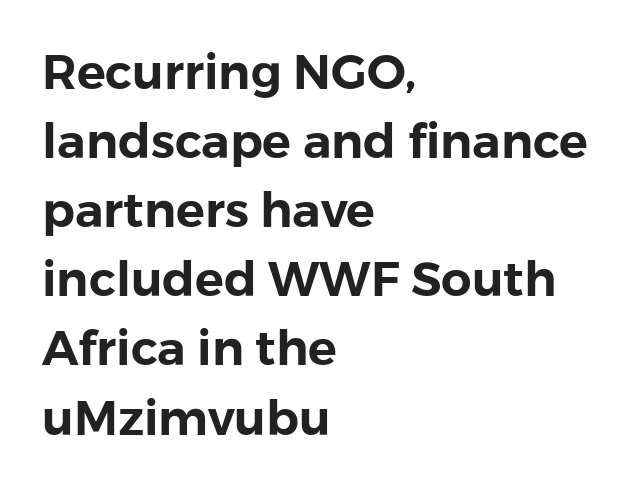
{"serif": "no", "italic": "no", "width": "normal", "stroke_contrast": "low", "x_height": "medium", "monospaced": "no", "underline": "no", "align": "left", "line_spacing": "normal", "line_spacing_ratio": 1.44, "letter_spacing": "normal", "letter_spacing_em": 0.0, "glyph_px": 48}
